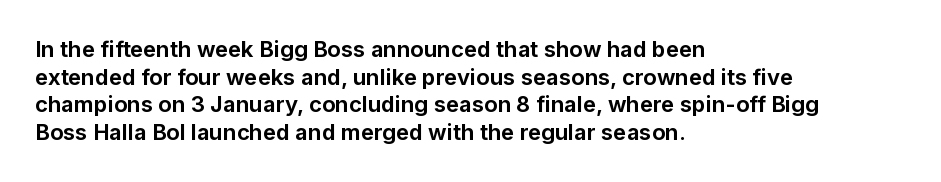
The image shows 22 px bold type, upright; set left-aligned, normal line spacing (1.26x), normal letter spacing, not underlined.
